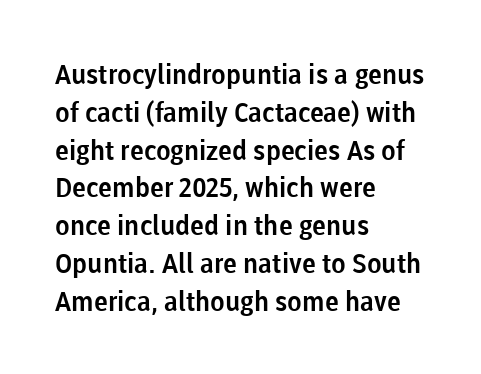
{"italic": "no", "underline": "no", "align": "left", "line_spacing": "normal", "line_spacing_ratio": 1.4, "letter_spacing": "normal", "letter_spacing_em": 0.0, "glyph_px": 27}
